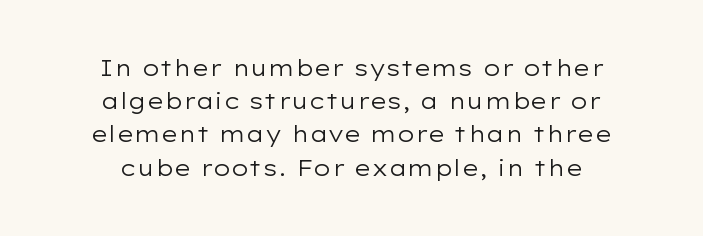
{"italic": "no", "bold": "no", "underline": "no", "align": "center", "line_spacing": "normal", "line_spacing_ratio": 1.51, "letter_spacing": "normal", "letter_spacing_em": 0.0, "glyph_px": 22}
